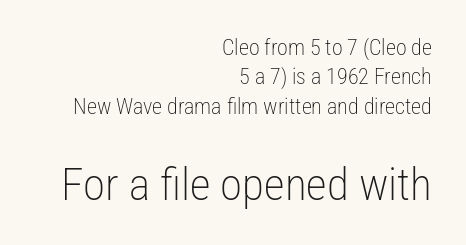
{"serif": "no", "italic": "no", "bold": "no", "weight": "light", "width": "condensed", "stroke_contrast": "low", "x_height": "medium", "monospaced": "no", "underline": "no", "align": "right", "line_spacing": "normal", "line_spacing_ratio": 1.33, "letter_spacing": "normal", "letter_spacing_em": 0.0, "larger_block": "second", "size_ratio": 2.05, "glyph_px": 45}
